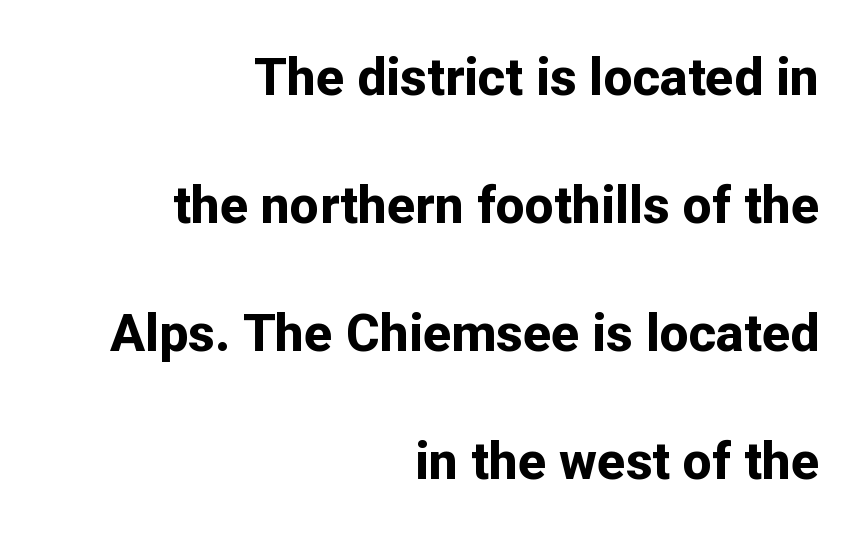
Inter-character spacing is left at the font's built-in metrics. Think of a printed novel: that variable character pitch is what you see here. Check under the words: just untouched page. Quick note: not italic, upright. The characters look thick and weighty, a clear bold.
